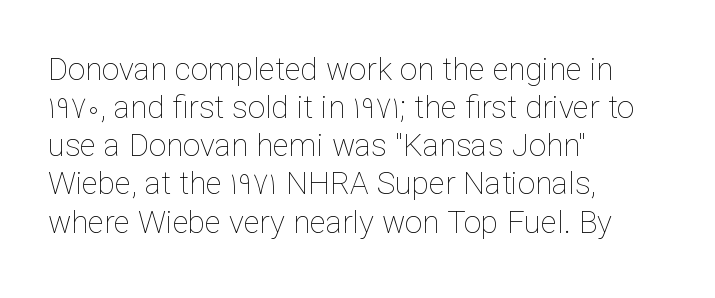
Q: Is the text bold? A: No.
Q: Is the text italic (slanted)? A: No, it is upright.
Q: Is the text underlined? A: No.
Q: How is the paragraph aligned? A: Left-aligned.
Q: Is the spacing between letters normal or unusually wide? A: Normal.
Q: Width (condensed, normal, or wide)? A: Normal.
Q: Stroke contrast? A: Low.
Q: x-height? A: Medium.
Q: Monospaced? A: No.
